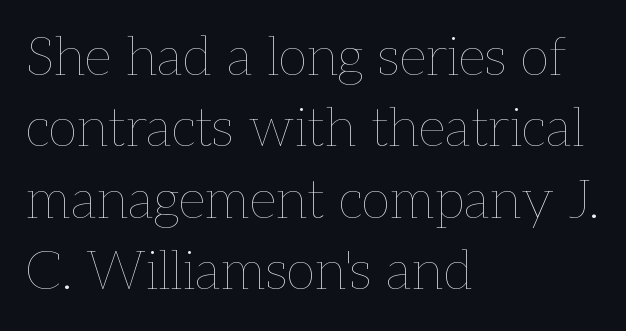
Think of a printed novel: that variable character pitch is what you see here. The horizontal fit of the characters is conventional and even. Do the letters lean? They stand straight. Typeset ragged right — the left edge is the straight one.
